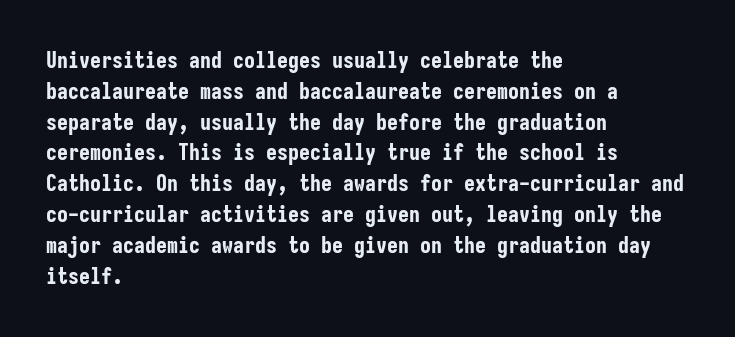
Q: Is the text bold? A: Yes.
Q: Is the text italic (slanted)? A: No, it is upright.
Q: Is the text underlined? A: No.
Q: How is the paragraph aligned? A: Left-aligned.
Q: Is the spacing between letters normal or unusually wide? A: Normal.
Q: Is the spacing between lines tight, normal or loose? A: Normal.
